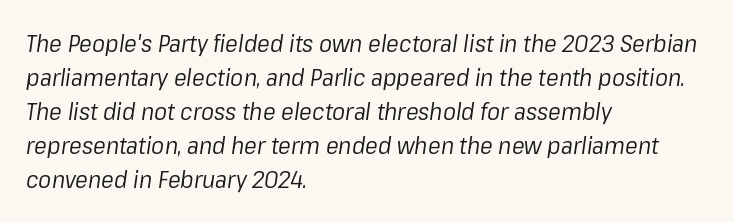
{"italic": "yes", "lean": "right", "slant_degrees": 8, "bold": "no", "underline": "no", "align": "left", "line_spacing": "normal", "line_spacing_ratio": 1.42, "letter_spacing": "normal", "letter_spacing_em": 0.0, "glyph_px": 24}
